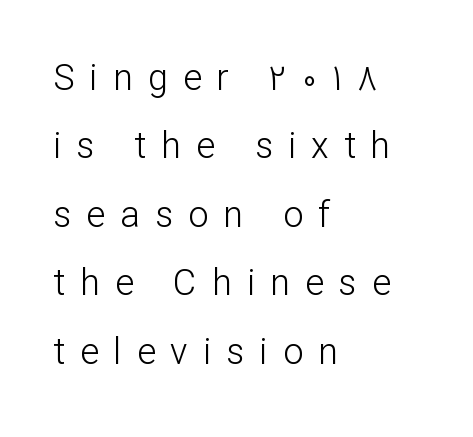
Q: Is the text bold? A: No.
Q: Is the text italic (slanted)? A: No, it is upright.
Q: Is the typeface a serif or a sans-serif typeface? A: Sans-serif.
Q: Is the text underlined? A: No.
Q: How is the paragraph aligned? A: Left-aligned.
Q: Is the spacing between letters normal or unusually wide? A: Unusually wide.
Q: Is the spacing between lines tight, normal or loose? A: Loose.
Q: Width (condensed, normal, or wide)? A: Normal.
Q: Stroke contrast? A: Low.
Q: x-height? A: Medium.
Q: Monospaced? A: No.
